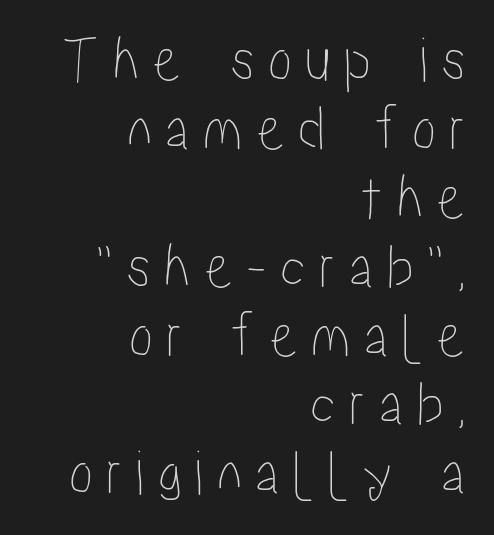
Q: Is the text italic (slanted)? A: No, it is upright.
Q: Is the text underlined? A: No.
Q: How is the paragraph aligned? A: Right-aligned.
Q: Is the spacing between letters normal or unusually wide? A: Unusually wide.
Q: Is the spacing between lines tight, normal or loose? A: Tight.
Q: Width (condensed, normal, or wide)? A: Condensed.
Q: Stroke contrast? A: Low.
Q: x-height? A: Medium.
Q: Monospaced? A: No.
